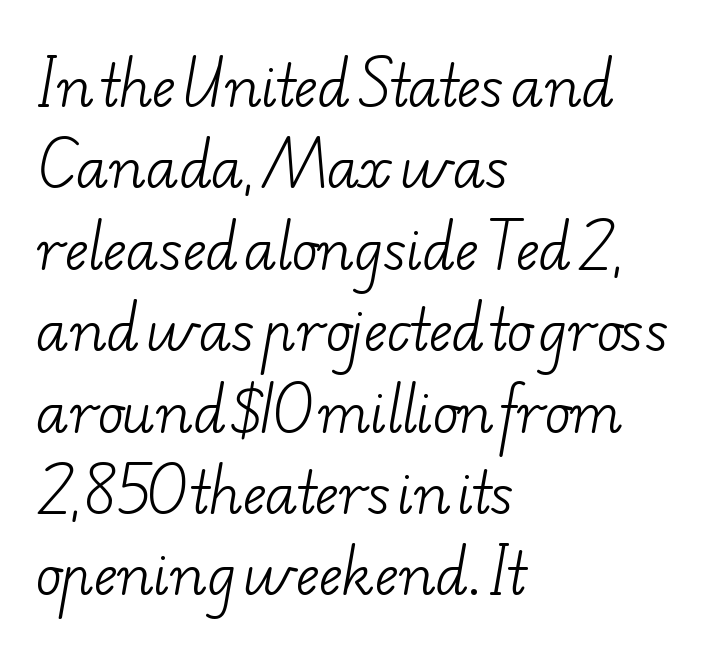
Q: Is the text bold? A: No.
Q: Is the typeface a serif or a sans-serif typeface? A: Serif.
Q: Is the text underlined? A: No.
Q: How is the paragraph aligned? A: Left-aligned.
Q: Is the spacing between letters normal or unusually wide? A: Normal.
Q: Is the spacing between lines tight, normal or loose? A: Normal.
Q: Width (condensed, normal, or wide)? A: Wide.
Q: Stroke contrast? A: Low.
Q: x-height? A: Small.
Q: Monospaced? A: No.
